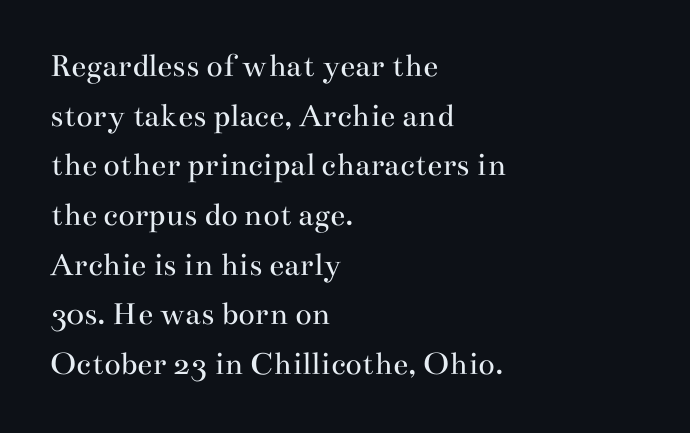
Q: Is the text bold? A: No.
Q: Is the text italic (slanted)? A: No, it is upright.
Q: Is the typeface a serif or a sans-serif typeface? A: Serif.
Q: Is the text underlined? A: No.
Q: How is the paragraph aligned? A: Left-aligned.
Q: Is the spacing between letters normal or unusually wide? A: Normal.
Q: Is the spacing between lines tight, normal or loose? A: Normal.
Q: Width (condensed, normal, or wide)? A: Wide.
Q: Stroke contrast? A: Medium.
Q: x-height? A: Small.
Q: Monospaced? A: No.
